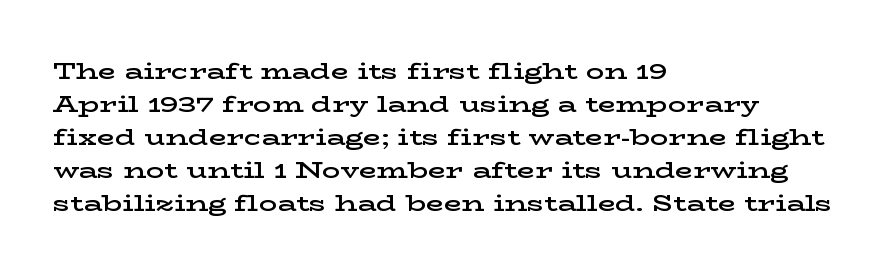
Default kerning and tracking; the words read as compact shapes. Quick note: interline space is typical. This rendering features lettering with no underline. Left-aligned paragraph, ragged on the right. The strokes are fattened partway — semibold, not bold. Italic: no, the glyphs are upright roman.
